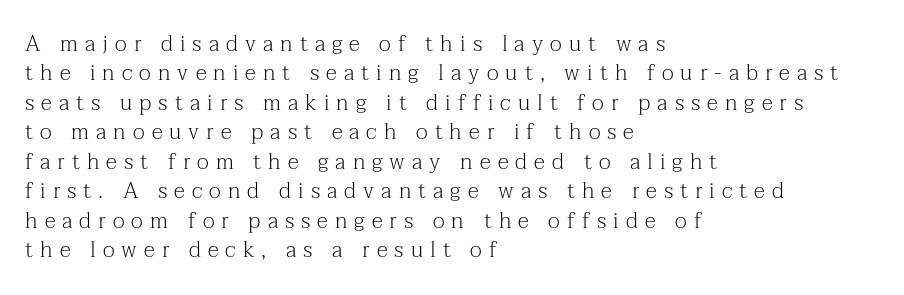
Anything drawn beneath the words? Only blank space. Left-aligned paragraph, ragged on the right. Tracking here is generous; glyphs stand well apart from one another. Weight: regular or lighter. You can tell it's not italic because the verticals are truly vertical.
